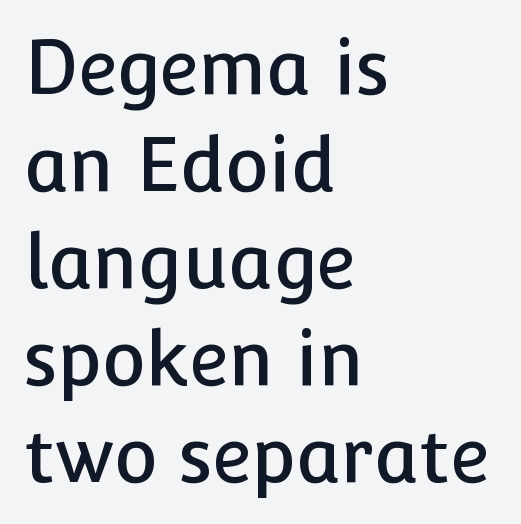
{"serif": "no", "italic": "no", "width": "normal", "stroke_contrast": "low", "x_height": "medium", "monospaced": "no", "underline": "no", "align": "left", "line_spacing": "normal", "line_spacing_ratio": 1.31, "letter_spacing": "normal", "letter_spacing_em": 0.0, "glyph_px": 74}
